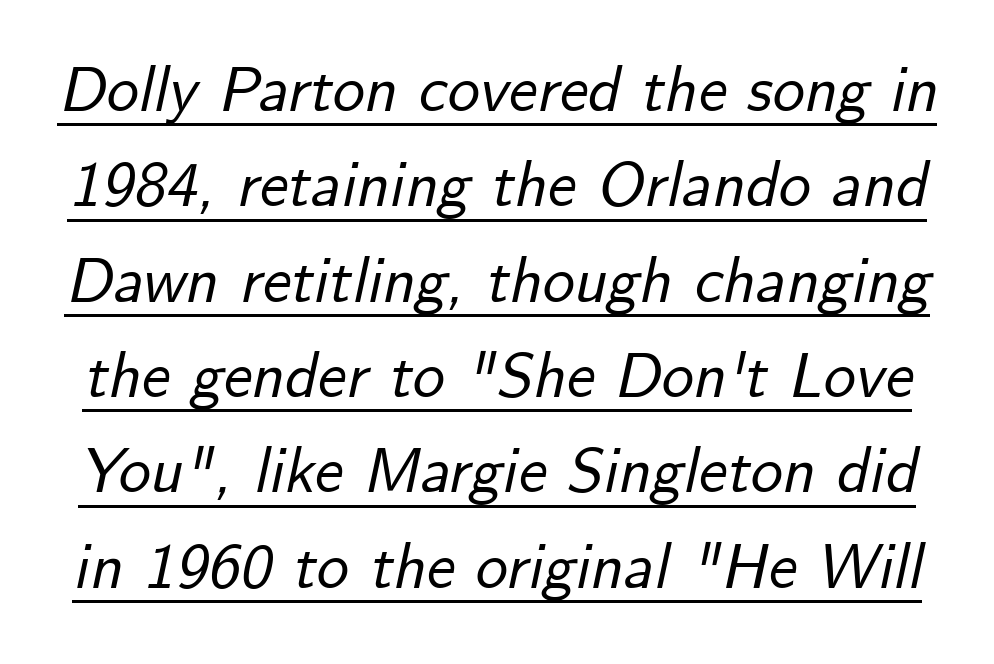
{"italic": "yes", "lean": "right", "slant_degrees": 12, "width": "normal", "stroke_contrast": "low", "x_height": "small", "monospaced": "no", "underline": "yes", "line_spacing": "normal", "line_spacing_ratio": 1.49, "letter_spacing": "normal", "letter_spacing_em": 0.0, "glyph_px": 64}
